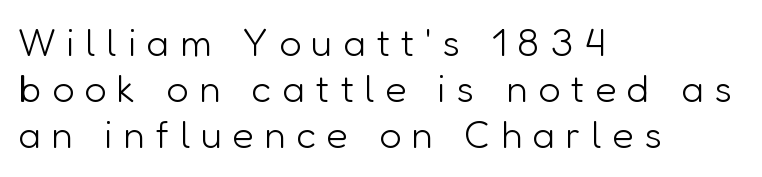
The image shows 39 px light sans-serif type, upright; set left-aligned, line spacing 1.18x, unusually wide letter spacing (+0.27 em), not underlined; low stroke contrast and a medium x-height.
